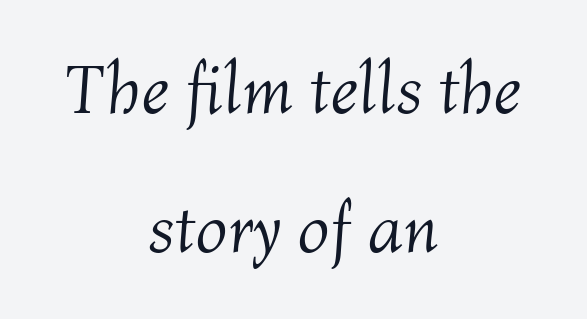
Bold? No — there's no thickening of the strokes. Glance below the letters and you will spot only blank space. The rendering keeps characters at their native spacing. Vertical spacing — loose. If you folded the block vertically in half, each line would mirror itself in length.
